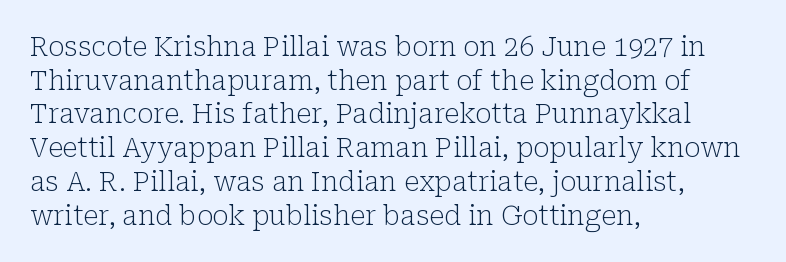
The image shows 27 px text type, upright; set left-aligned, normal line spacing (1.25x), normal letter spacing, not underlined.
